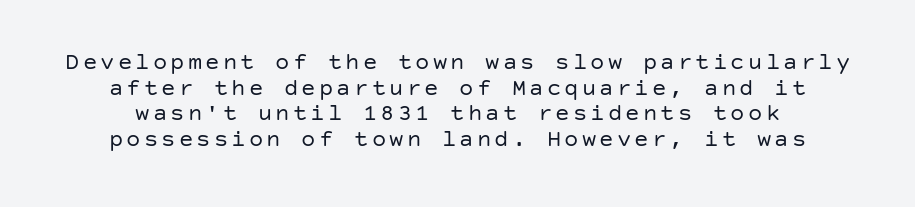
{"italic": "no", "bold": "no", "underline": "no", "line_spacing": "tight", "line_spacing_ratio": 1.07, "glyph_px": 24}
